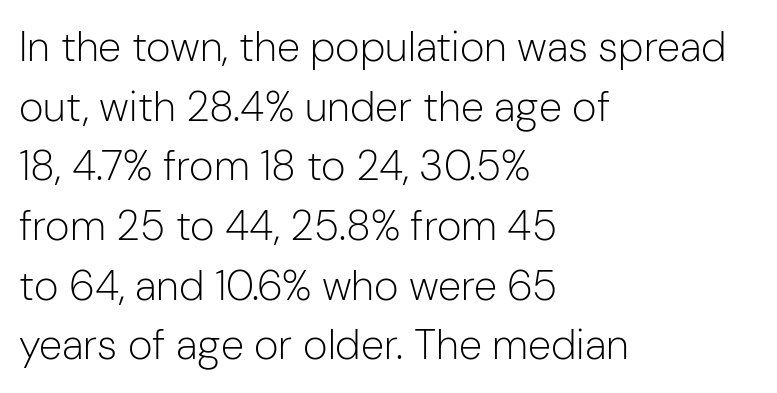
Alignment: flush left. Serifs: no, the terminals of the letterforms are clean. A typesetter would call this proportional, since set widths differ per character. Italic? Not at all — the glyphs are vertical. Weight class: somewhere from thin through regular. The designer left line spacing at the default.
